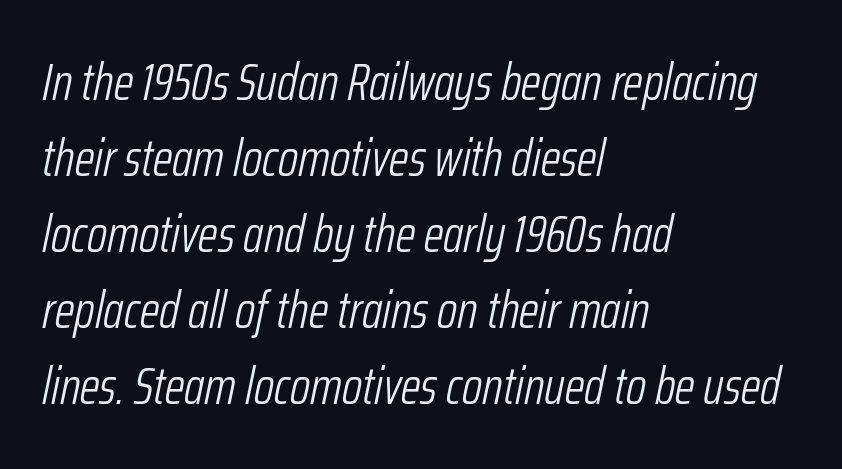
Caption: multi-line text, flush left, ragged right. A typesetter would call this proportional, since set widths differ per character. Summary of vertical rhythm: regular, with standard interline spacing. Weight: not bold — regular or lighter. Style check: oblique. Anything drawn beneath the words? Only blank space.
